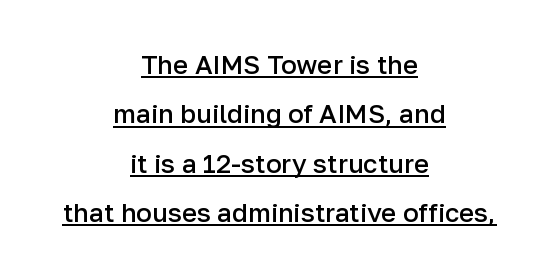
In terms of letterspacing, this is plain default setting. Compared with an ordinary text face, these strokes are moderately heavier — a semibold. Loosely led — the rows are spread out. Emphasis is given by a line drawn under the lettering. If you folded the block vertically in half, each line would mirror itself in length. Upright lettering throughout.
